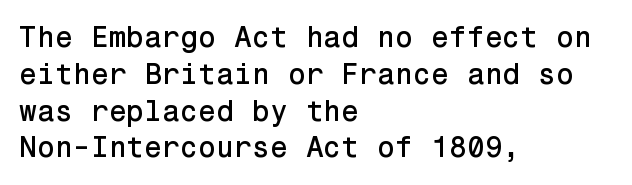
Q: Is the text italic (slanted)? A: No, it is upright.
Q: Is the typeface a serif or a sans-serif typeface? A: Sans-serif.
Q: Is the text underlined? A: No.
Q: How is the paragraph aligned? A: Left-aligned.
Q: Is the spacing between letters normal or unusually wide? A: Normal.
Q: Is the spacing between lines tight, normal or loose? A: Normal.
Q: Width (condensed, normal, or wide)? A: Normal.
Q: Stroke contrast? A: Low.
Q: x-height? A: Medium.
